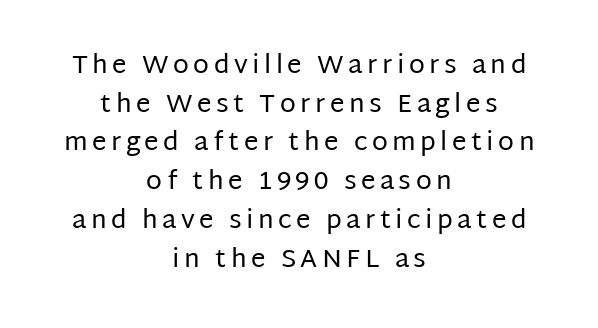
Q: Is the text bold? A: No.
Q: Is the text italic (slanted)? A: No, it is upright.
Q: Is the text underlined? A: No.
Q: How is the paragraph aligned? A: Centered.
Q: Is the spacing between lines tight, normal or loose? A: Normal.
